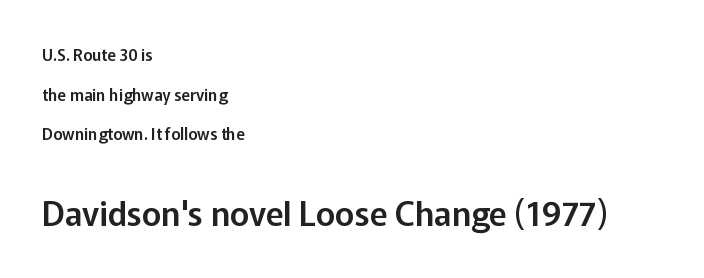
Q: Is the text italic (slanted)? A: No, it is upright.
Q: Is the typeface a serif or a sans-serif typeface? A: Sans-serif.
Q: Is the text underlined? A: No.
Q: How is the paragraph aligned? A: Left-aligned.
Q: Is the spacing between letters normal or unusually wide? A: Normal.
Q: Is the spacing between lines tight, normal or loose? A: Loose.
Q: Which block of text is set in a larger size, the first (top) or the second (bottom)? A: The second (bottom) one.
Q: Width (condensed, normal, or wide)? A: Normal.
Q: Stroke contrast? A: Low.
Q: x-height? A: Medium.
Q: Monospaced? A: No.
